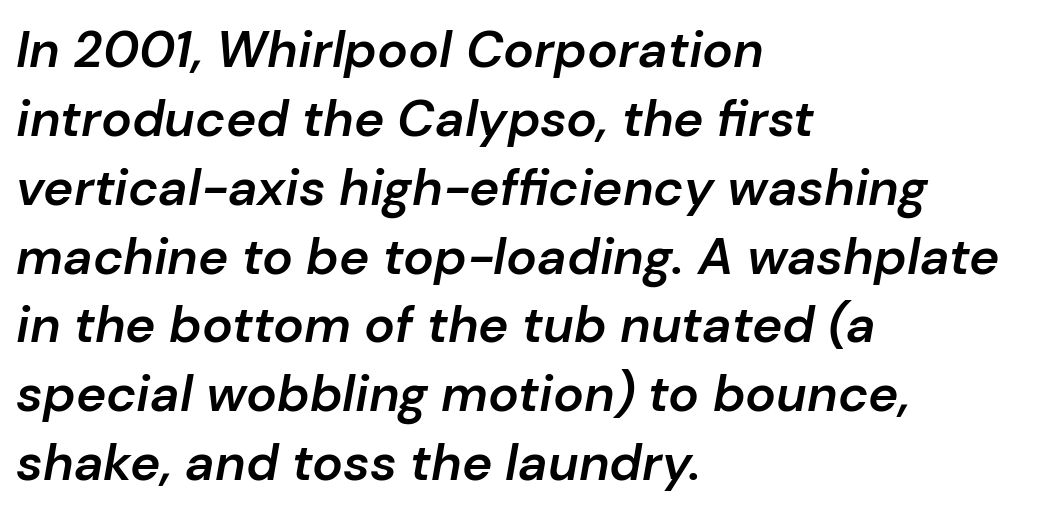
{"italic": "yes", "lean": "right", "slant_degrees": 10, "bold": "semi", "weight": "semibold", "width": "normal", "stroke_contrast": "low", "x_height": "medium", "monospaced": "no", "underline": "no", "align": "left", "line_spacing": "normal", "line_spacing_ratio": 1.35, "letter_spacing": "normal", "letter_spacing_em": 0.0, "glyph_px": 51}
